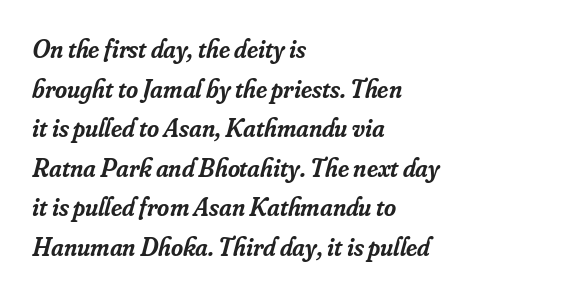
{"italic": "yes", "lean": "right", "slant_degrees": 16, "bold": "semi", "underline": "no", "align": "left", "line_spacing": "normal", "line_spacing_ratio": 1.52, "letter_spacing": "normal", "letter_spacing_em": 0.0, "glyph_px": 26}
